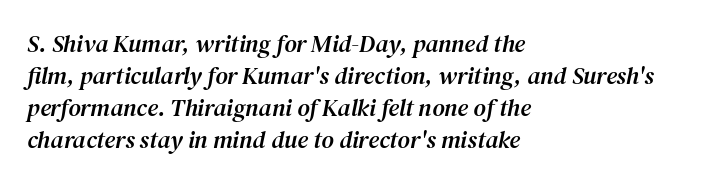
{"italic": "yes", "lean": "right", "slant_degrees": 12, "underline": "no", "align": "left", "line_spacing": "normal", "line_spacing_ratio": 1.34, "letter_spacing": "normal", "letter_spacing_em": 0.0, "glyph_px": 24}
